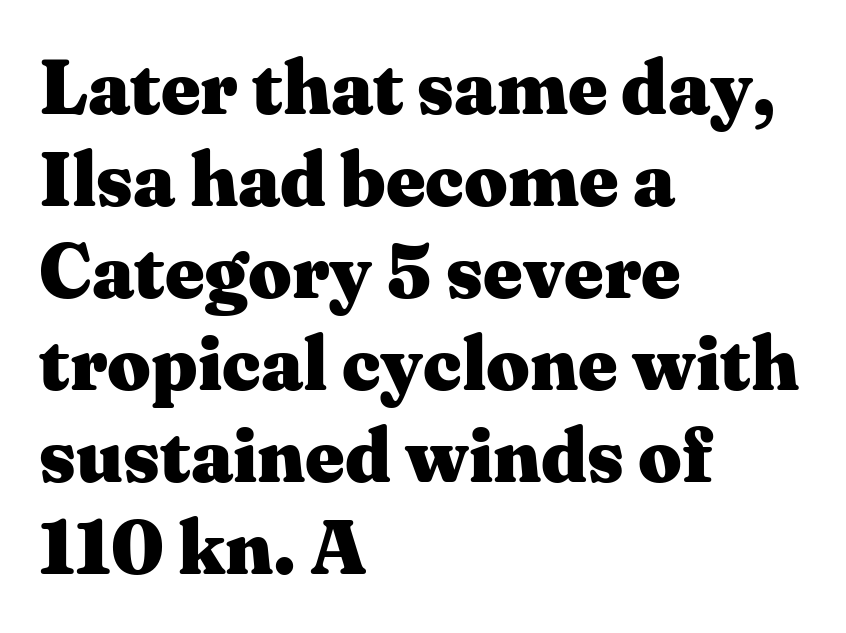
The image shows 76 px heavy, wide serif type, upright; set left-aligned, line spacing 1.21x, normal letter spacing, not underlined; medium stroke contrast and a medium x-height.
